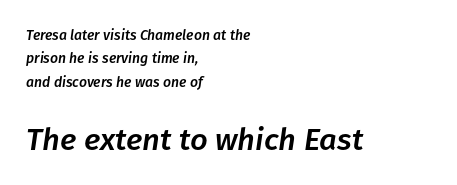
The image shows 31 px text type, italic (leaning right); set left-aligned, normal line spacing (1.67x), normal letter spacing, not underlined; the second (bottom) block is 2.21x larger; low stroke contrast and a medium x-height.
